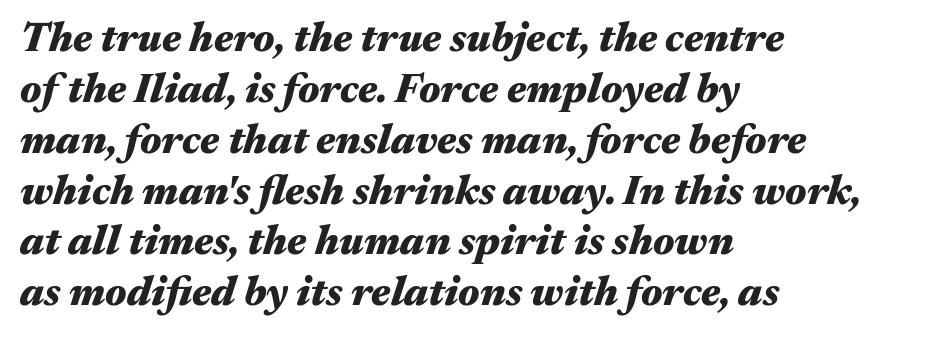
Look at the stroke-to-counter ratio: heavy, a bold. Which margin do the lines hug? The left one — the right edge is uneven. Descender tails drop into unmarked territory. No extra tracking has been applied to these lines. Rendered with sloped, italic letterforms. A typesetter would call this proportional, since set widths differ per character.
